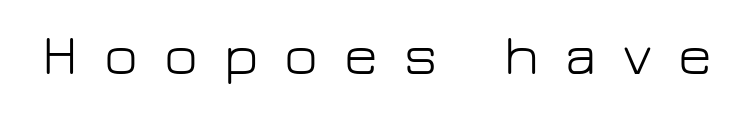
{"serif": "no", "italic": "no", "bold": "no", "weight": "light", "width": "normal", "stroke_contrast": "low", "x_height": "medium", "monospaced": "no", "underline": "no", "letter_spacing": "wide", "letter_spacing_em": 0.45, "glyph_px": 58}
